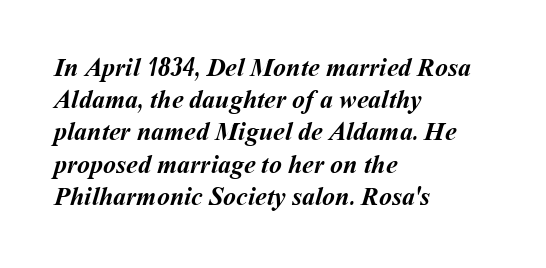
Short and long lines alike share a common starting point at left. Is the type bold? Yes — the strokes are clearly thick and heavy. The type is set solid horizontally, with unmodified tracking. Check the space under the baseline: it is left empty.
